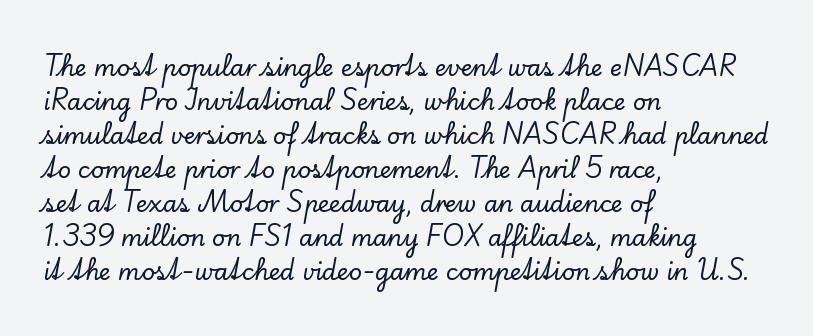
The image shows 23 px text type; set left-aligned, normal line spacing (1.48x), normal letter spacing, not underlined.
